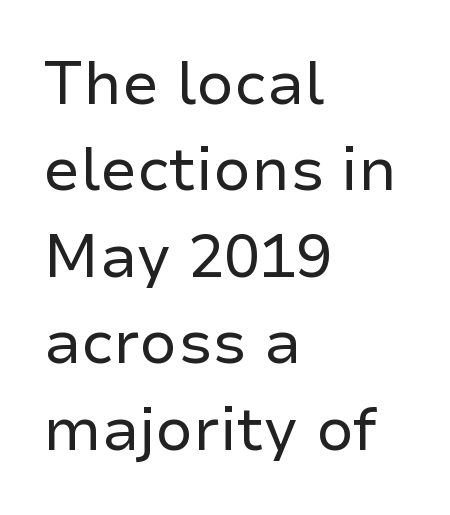
The passage shown is not bold in any degree. I'd call this a sans setting — the letters go barefoot. Notice how descenders clear the ascenders below comfortably — that's standard leading. Line starts are locked; line ends wander. The face used here is rendered with its standard letterfit.
